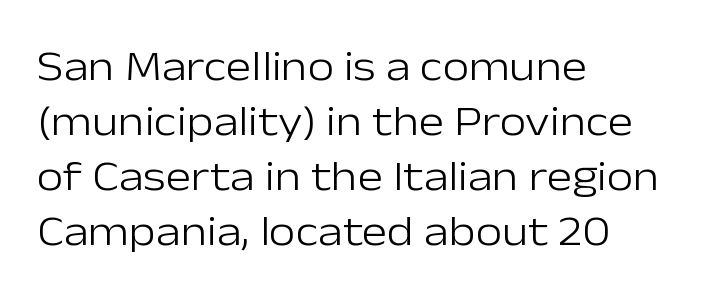
{"serif": "no", "italic": "no", "bold": "no", "weight": "light", "width": "normal", "stroke_contrast": "low", "x_height": "medium", "monospaced": "no", "underline": "no", "align": "left", "line_spacing": "normal", "line_spacing_ratio": 1.28, "letter_spacing": "normal", "letter_spacing_em": 0.0, "glyph_px": 43}
